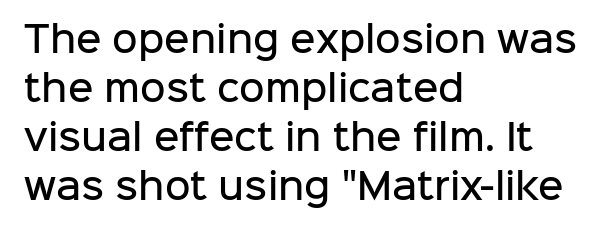
A sans-serif font was chosen for this passage. It's the straight-up-and-down kind of type. Each line starts at the same left margin while the right side varies. Each row of text sits above clean, open space. Compared with typical body copy, the letter spacing here is the same. Looks like regular typesetting: each glyph gets only the width it needs.
